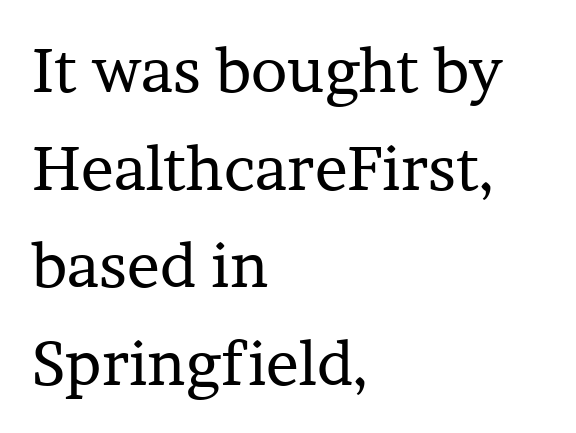
Q: Is the text bold? A: No.
Q: Is the text italic (slanted)? A: No, it is upright.
Q: Is the typeface a serif or a sans-serif typeface? A: Serif.
Q: Is the text underlined? A: No.
Q: How is the paragraph aligned? A: Left-aligned.
Q: Is the spacing between letters normal or unusually wide? A: Normal.
Q: Is the spacing between lines tight, normal or loose? A: Normal.
Q: Width (condensed, normal, or wide)? A: Normal.
Q: Stroke contrast? A: Low.
Q: x-height? A: Medium.
Q: Monospaced? A: No.
